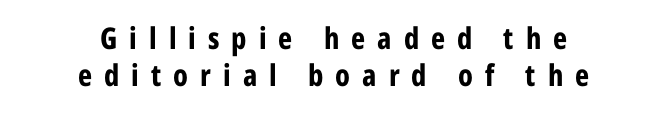
Q: Is the text bold? A: Yes.
Q: Is the text italic (slanted)? A: No, it is upright.
Q: Is the typeface a serif or a sans-serif typeface? A: Sans-serif.
Q: Is the text underlined? A: No.
Q: How is the paragraph aligned? A: Centered.
Q: Is the spacing between letters normal or unusually wide? A: Unusually wide.
Q: Is the spacing between lines tight, normal or loose? A: Normal.
Q: Width (condensed, normal, or wide)? A: Condensed.
Q: Stroke contrast? A: Low.
Q: x-height? A: Medium.
Q: Monospaced? A: No.
